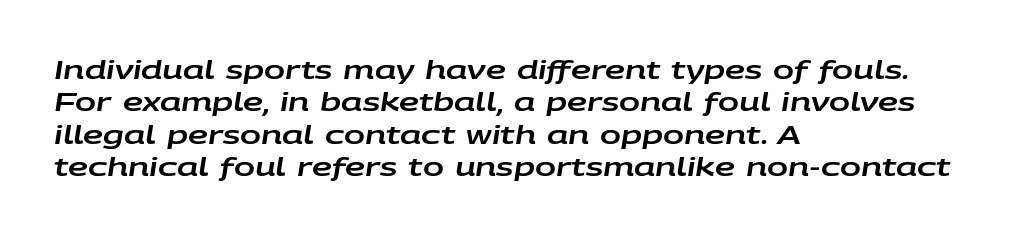
The image shows 25 px text type, italic (leaning right); set left-aligned, normal line spacing (1.3x), normal letter spacing, not underlined.
